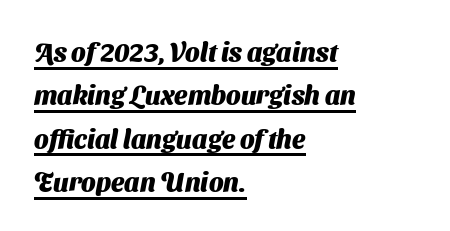
Q: Is the text bold? A: Yes.
Q: Is the text underlined? A: Yes.
Q: How is the paragraph aligned? A: Left-aligned.
Q: Is the spacing between letters normal or unusually wide? A: Normal.
Q: Is the spacing between lines tight, normal or loose? A: Normal.
